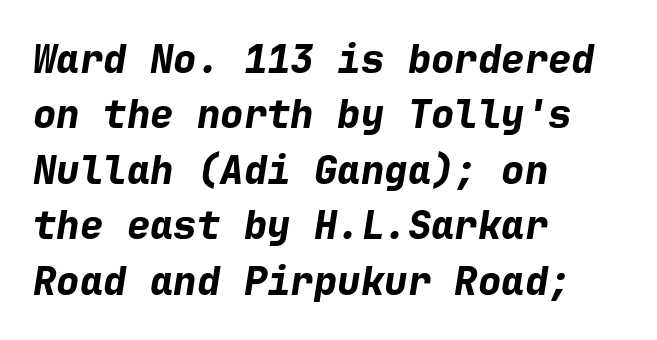
The image shows 39 px bold type, italic (leaning right), monospaced; set left-aligned, normal line spacing (1.42x), normal letter spacing, not underlined; low stroke contrast and a medium x-height.
